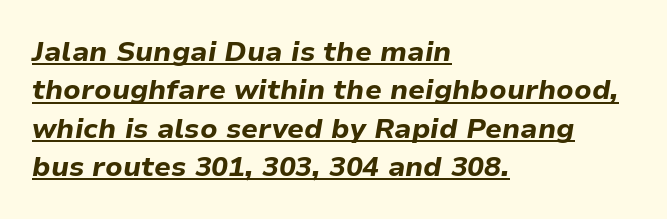
The image shows 28 px bold type, italic (leaning right); set left-aligned, normal line spacing (1.37x), normal letter spacing, underlined; low stroke contrast and a medium x-height.
